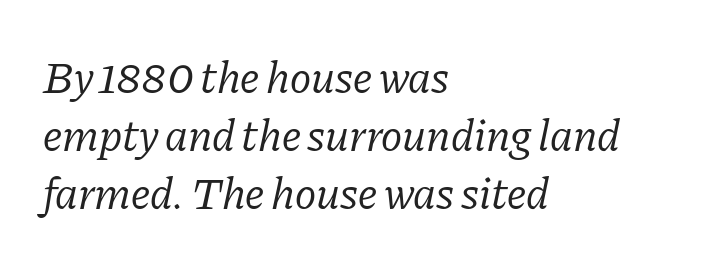
Which margin do the lines hug? The left one — the right edge is uneven. The face used here is rendered with its standard letterfit. The text carries the slant typical of an italic or oblique font. Does the type have serifs? Yes, each stem ends in a small foot. Horizontal bands of white between lines are of average thickness.
